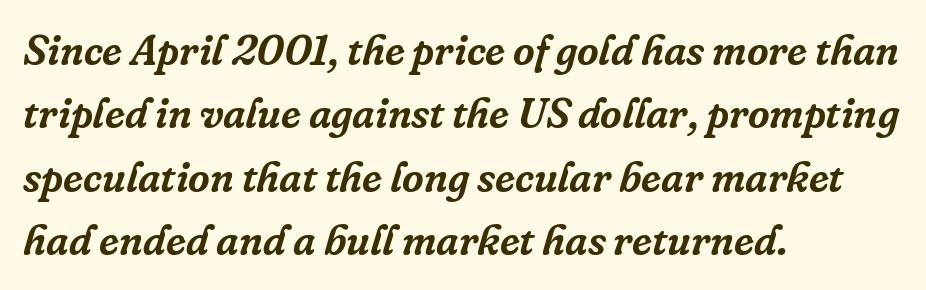
Observe the lean: these are italic letterforms. Note: serifs present on the glyphs. A typesetter would call this proportional, since set widths differ per character. Left-aligned paragraph, ragged on the right.
